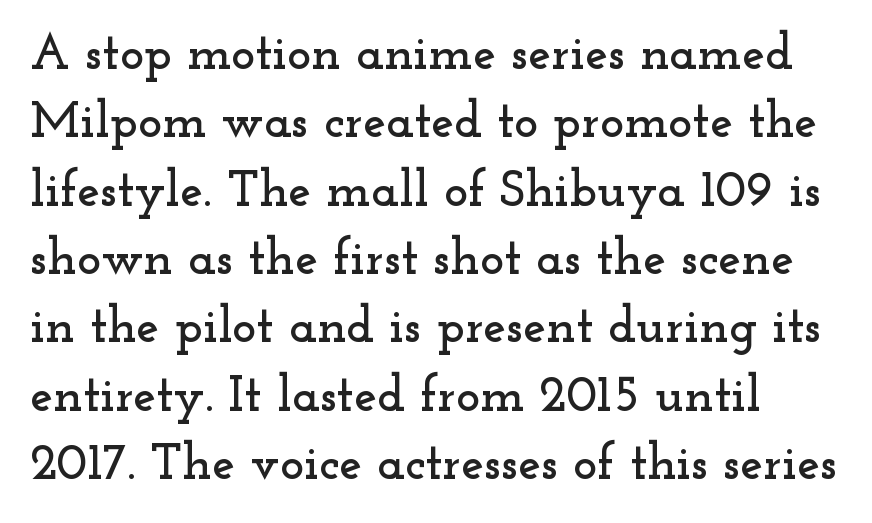
Q: Is the text italic (slanted)? A: No, it is upright.
Q: Is the typeface a serif or a sans-serif typeface? A: Serif.
Q: Is the text underlined? A: No.
Q: How is the paragraph aligned? A: Left-aligned.
Q: Is the spacing between letters normal or unusually wide? A: Normal.
Q: Is the spacing between lines tight, normal or loose? A: Normal.
Q: Width (condensed, normal, or wide)? A: Wide.
Q: Stroke contrast? A: Low.
Q: x-height? A: Small.
Q: Monospaced? A: No.
